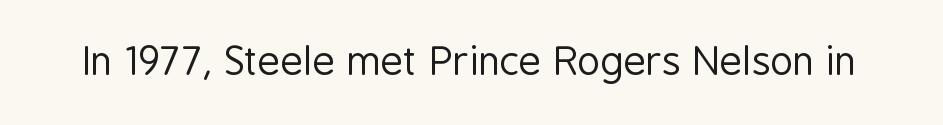
{"serif": "no", "italic": "no", "bold": "no", "weight": "regular", "width": "condensed", "stroke_contrast": "low", "x_height": "medium", "monospaced": "no", "underline": "no", "letter_spacing": "normal", "letter_spacing_em": 0.0, "glyph_px": 39}
